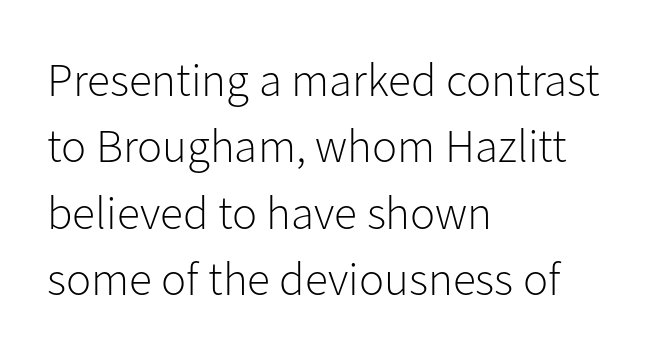
{"serif": "no", "italic": "no", "bold": "no", "weight": "light", "width": "normal", "stroke_contrast": "low", "x_height": "medium", "monospaced": "no", "underline": "no", "align": "left", "line_spacing": "normal", "line_spacing_ratio": 1.41, "letter_spacing": "normal", "letter_spacing_em": 0.0, "glyph_px": 47}
